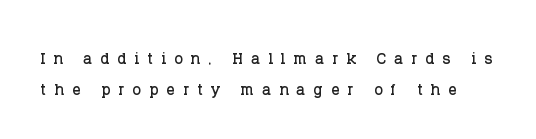
Q: Is the text italic (slanted)? A: No, it is upright.
Q: Is the text underlined? A: No.
Q: Is the spacing between letters normal or unusually wide? A: Unusually wide.
Q: Is the spacing between lines tight, normal or loose? A: Normal.
